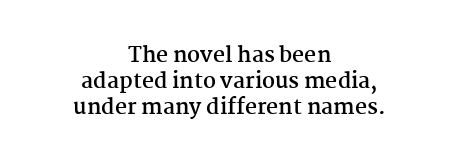
The image shows 21 px bold type, upright; set centered, normal line spacing (1.25x), normal letter spacing, not underlined.
